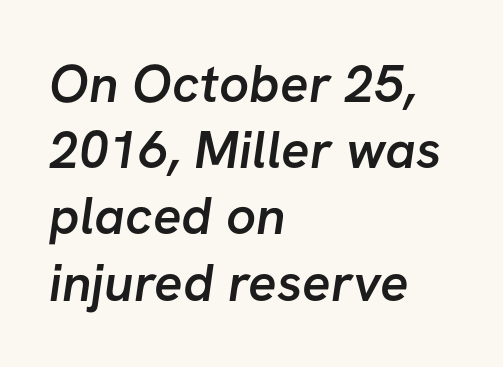
Q: Is the text bold? A: Semi-bold.
Q: Is the typeface a serif or a sans-serif typeface? A: Sans-serif.
Q: Is the text underlined? A: No.
Q: How is the paragraph aligned? A: Left-aligned.
Q: Is the spacing between letters normal or unusually wide? A: Normal.
Q: Is the spacing between lines tight, normal or loose? A: Normal.
Q: Width (condensed, normal, or wide)? A: Normal.
Q: Stroke contrast? A: Low.
Q: x-height? A: Medium.
Q: Monospaced? A: No.
